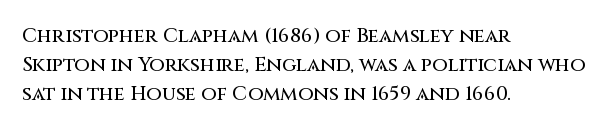
The image shows 20 px text type, upright; set left-aligned, normal line spacing (1.45x), normal letter spacing, not underlined.
